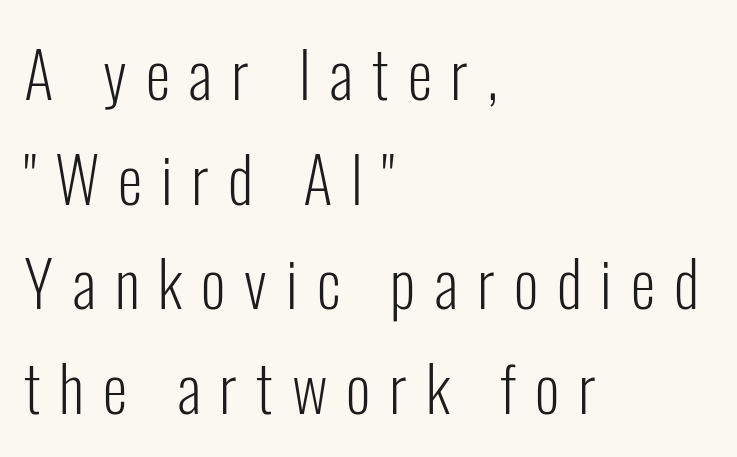
A clean baseline with only descenders dipping below it. The face used here is a sans, in the tradition of grotesques and geometrics. Tracking here is generous; glyphs stand well apart from one another. The rag falls on the right side of this text block. You could not count columns in this text — the font is proportionally spaced. What's the leading like? Ordinary, nothing unusual.
